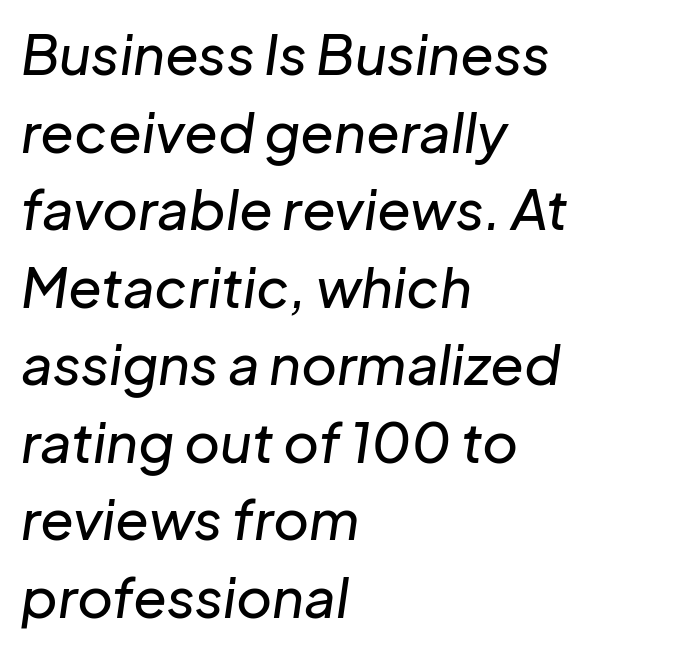
The image shows 55 px text type, italic (leaning right); set left-aligned, normal line spacing (1.41x), normal letter spacing, not underlined; low stroke contrast and a medium x-height.
